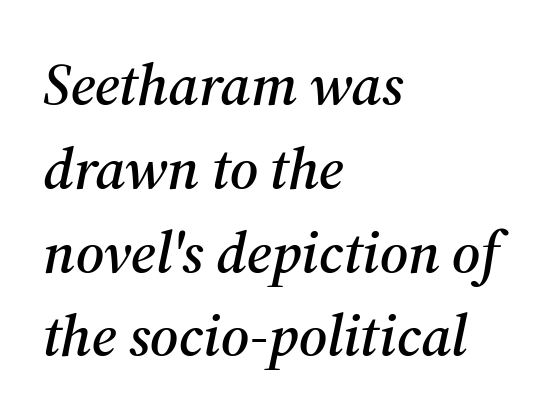
Q: Is the text italic (slanted)? A: Yes, it leans right by about 12 degrees.
Q: Is the typeface a serif or a sans-serif typeface? A: Serif.
Q: Is the text underlined? A: No.
Q: How is the paragraph aligned? A: Left-aligned.
Q: Is the spacing between letters normal or unusually wide? A: Normal.
Q: Is the spacing between lines tight, normal or loose? A: Normal.
Q: Width (condensed, normal, or wide)? A: Normal.
Q: Stroke contrast? A: Medium.
Q: x-height? A: Medium.
Q: Monospaced? A: No.
